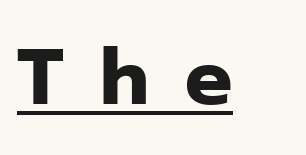
This is roman type, the default non-slanted kind. The face used here is proportionally spaced, like ordinary book or web type. Unlike a traditional serif, this face leaves its strokes unadorned. Heft: maximum for text — a bold. The passage shown is underscored from start to finish.
